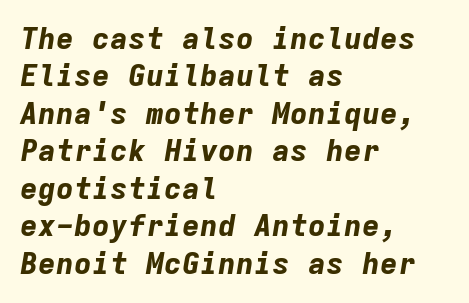
Q: Is the text bold? A: Yes.
Q: Is the text italic (slanted)? A: Yes, it leans right by about 9 degrees.
Q: Is the text underlined? A: No.
Q: How is the paragraph aligned? A: Left-aligned.
Q: Is the spacing between letters normal or unusually wide? A: Normal.
Q: Is the spacing between lines tight, normal or loose? A: Normal.
Q: Width (condensed, normal, or wide)? A: Normal.
Q: Stroke contrast? A: Low.
Q: x-height? A: Medium.
Q: Monospaced? A: Yes.
